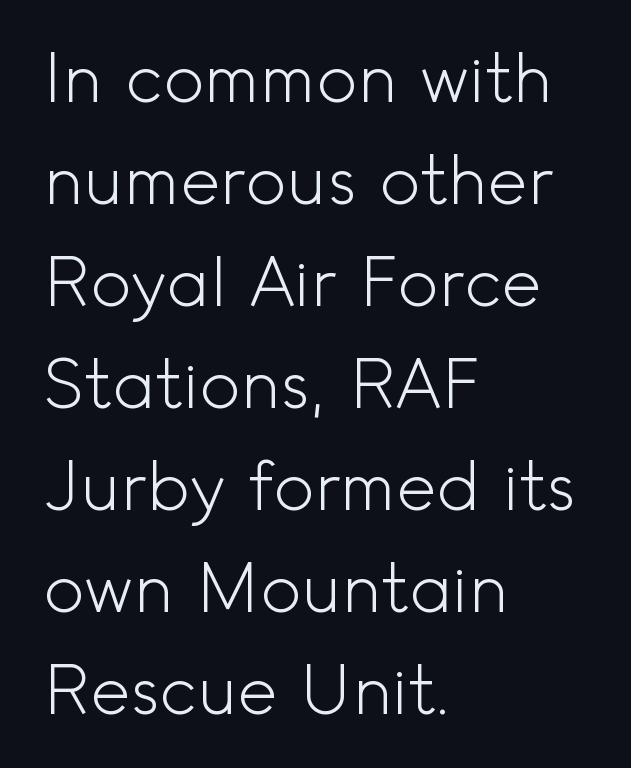
Q: Is the text bold? A: No.
Q: Is the text italic (slanted)? A: No, it is upright.
Q: Is the typeface a serif or a sans-serif typeface? A: Sans-serif.
Q: Is the text underlined? A: No.
Q: How is the paragraph aligned? A: Left-aligned.
Q: Is the spacing between letters normal or unusually wide? A: Normal.
Q: Is the spacing between lines tight, normal or loose? A: Normal.
Q: Width (condensed, normal, or wide)? A: Normal.
Q: x-height? A: Small.
Q: Monospaced? A: No.
